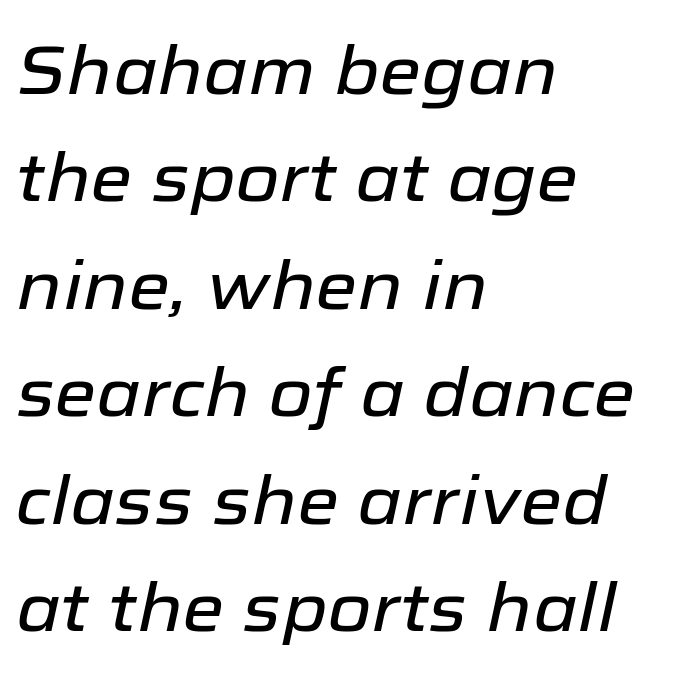
The image shows 68 px text type, italic (leaning right); set left-aligned, normal line spacing (1.58x), normal letter spacing, not underlined; low stroke contrast and a medium x-height.
